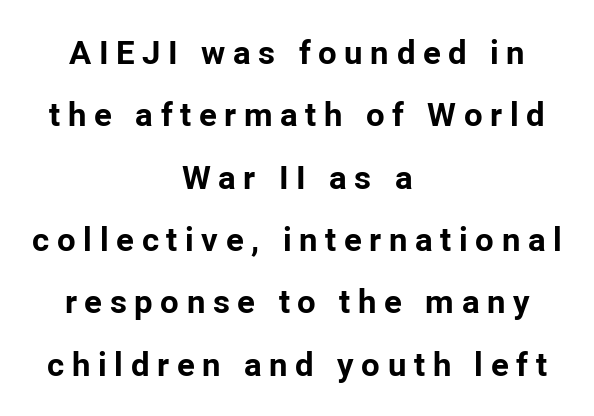
The image shows 33 px bold sans-serif type, upright; set centered, line spacing 1.89x, unusually wide letter spacing (+0.23 em), not underlined; low stroke contrast and a medium x-height.
